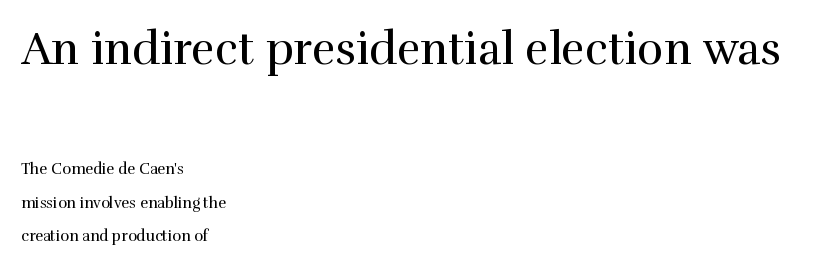
The image shows 45 px regular-weight serif type, upright; set left-aligned, loose line spacing (2.26x), normal letter spacing, not underlined; the first (top) block is 3.0x larger; a medium x-height.
